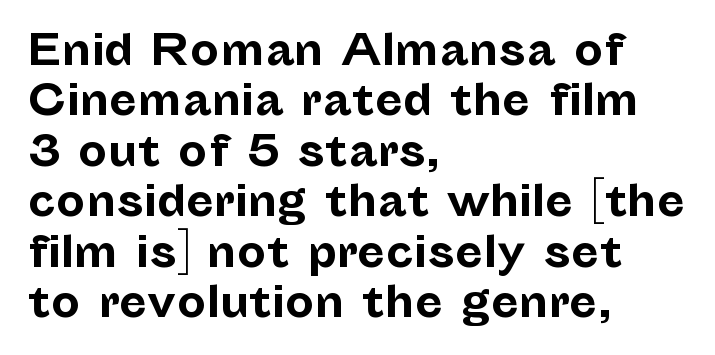
{"serif": "no", "italic": "no", "bold": "yes", "weight": "bold", "width": "normal", "stroke_contrast": "low", "x_height": "medium", "monospaced": "no", "underline": "no", "align": "left", "line_spacing_ratio": 1.23, "letter_spacing": "normal", "letter_spacing_em": 0.0, "glyph_px": 41}
